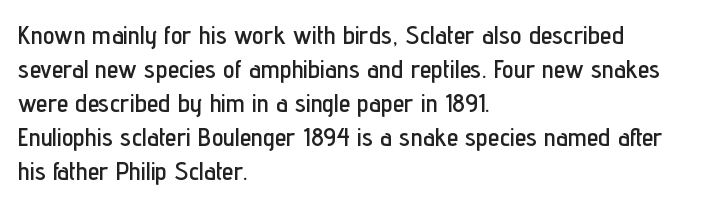
{"italic": "no", "underline": "no", "align": "left", "line_spacing": "normal", "line_spacing_ratio": 1.31, "letter_spacing": "normal", "letter_spacing_em": 0.0, "glyph_px": 26}
